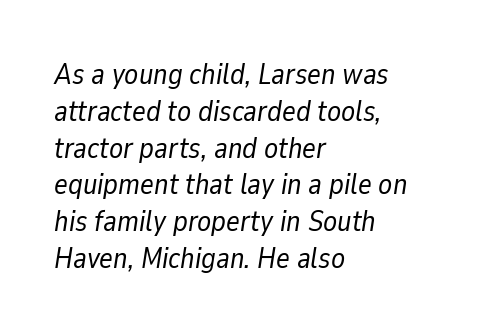
{"italic": "yes", "lean": "right", "slant_degrees": 9, "bold": "no", "weight": "regular", "width": "normal", "stroke_contrast": "low", "x_height": "medium", "monospaced": "no", "underline": "no", "align": "left", "line_spacing": "normal", "line_spacing_ratio": 1.27, "letter_spacing": "normal", "letter_spacing_em": 0.0, "glyph_px": 29}
